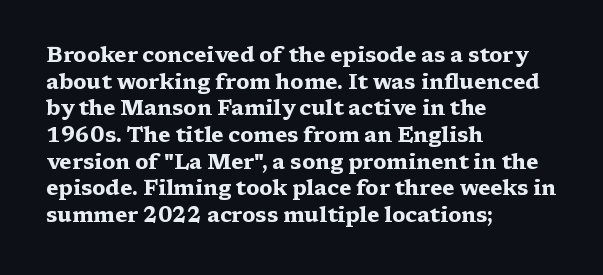
Q: Is the text bold? A: Yes.
Q: Is the text italic (slanted)? A: No, it is upright.
Q: Is the text underlined? A: No.
Q: How is the paragraph aligned? A: Left-aligned.
Q: Is the spacing between letters normal or unusually wide? A: Normal.
Q: Is the spacing between lines tight, normal or loose? A: Normal.
